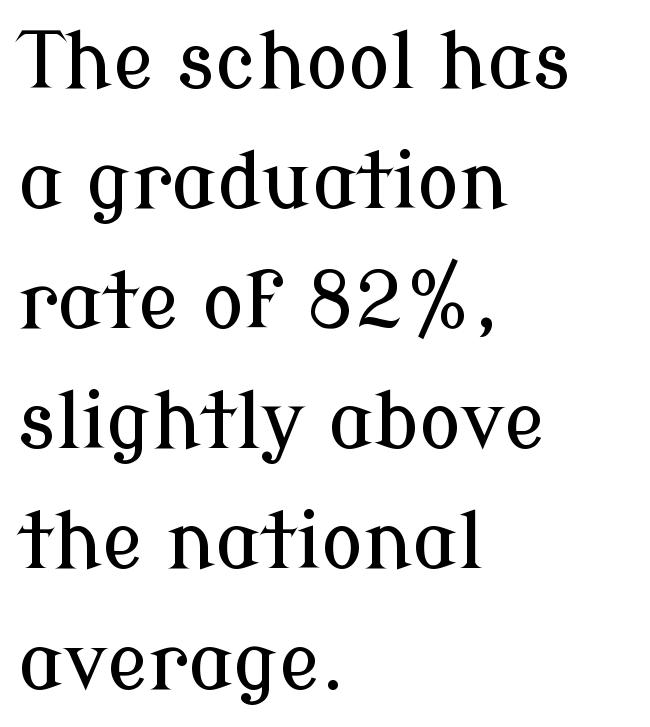
The specimen reads as upright at a glance. Inter-character spacing is left at the font's built-in metrics. The passage is arranged the way most books set body copy — flush left. Typographically, this falls in the serif category. Here the designer chose a conventional face with non-uniform glyph widths. Leading: standard.
